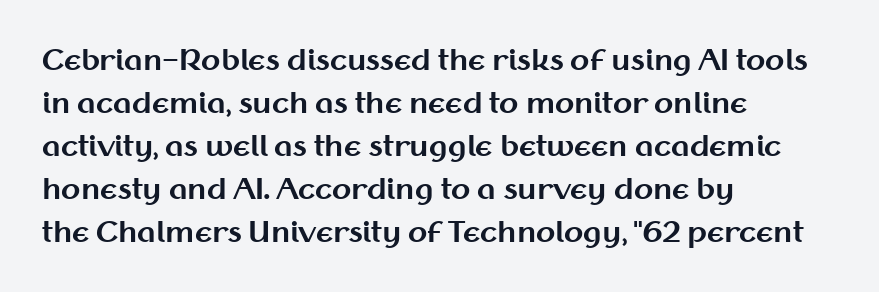
Q: Is the text bold? A: Yes.
Q: Is the text italic (slanted)? A: No, it is upright.
Q: Is the typeface a serif or a sans-serif typeface? A: Sans-serif.
Q: Is the text underlined? A: No.
Q: How is the paragraph aligned? A: Left-aligned.
Q: Is the spacing between letters normal or unusually wide? A: Normal.
Q: Is the spacing between lines tight, normal or loose? A: Normal.
Q: Width (condensed, normal, or wide)? A: Normal.
Q: Stroke contrast? A: Medium.
Q: x-height? A: Medium.
Q: Monospaced? A: No.
